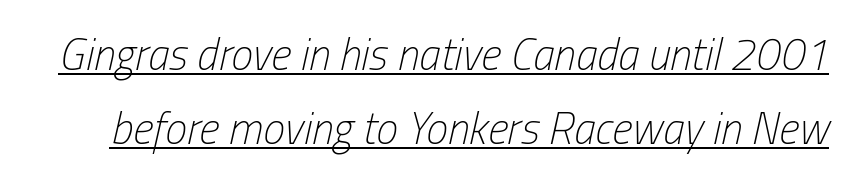
The font's italic variant was chosen for this text. Is there an underline? Yes — a line sits under the letters. The type is set solid horizontally, with unmodified tracking. Regarding leading, the lines here are spaced in the standard way. The face used here is proportionally spaced, like ordinary book or web type.
